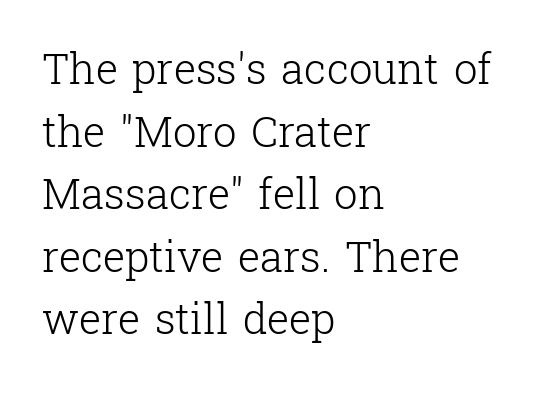
Q: Is the text bold? A: No.
Q: Is the text italic (slanted)? A: No, it is upright.
Q: Is the typeface a serif or a sans-serif typeface? A: Serif.
Q: Is the text underlined? A: No.
Q: How is the paragraph aligned? A: Left-aligned.
Q: Is the spacing between letters normal or unusually wide? A: Normal.
Q: Is the spacing between lines tight, normal or loose? A: Normal.
Q: Width (condensed, normal, or wide)? A: Normal.
Q: Stroke contrast? A: Low.
Q: x-height? A: Medium.
Q: Monospaced? A: No.
